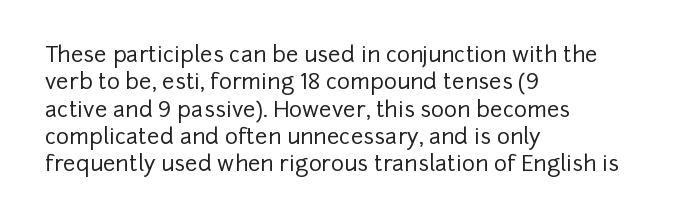
The lines are quadded left. Bare-footed words on every line. Notice how the stems are strictly vertical — no italics here. The gaps between neighbouring characters are ordinary and unremarkable.
